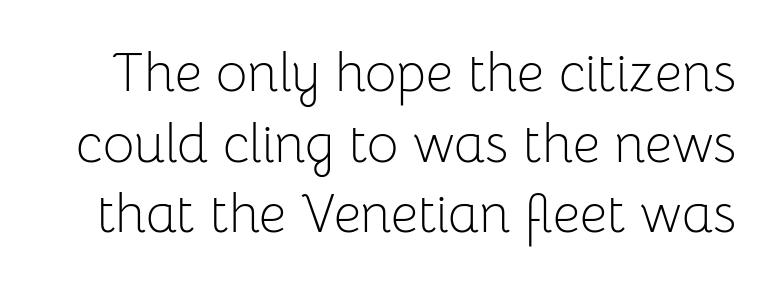
Q: Is the text bold? A: No.
Q: Is the text italic (slanted)? A: No, it is upright.
Q: Is the typeface a serif or a sans-serif typeface? A: Sans-serif.
Q: Is the text underlined? A: No.
Q: Is the spacing between letters normal or unusually wide? A: Normal.
Q: Is the spacing between lines tight, normal or loose? A: Normal.
Q: Width (condensed, normal, or wide)? A: Normal.
Q: Stroke contrast? A: Low.
Q: x-height? A: Medium.
Q: Monospaced? A: No.
